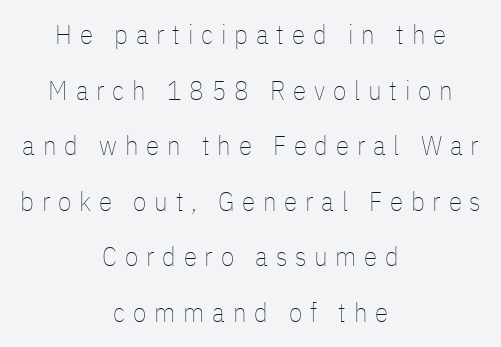
Q: Is the text bold? A: No.
Q: Is the text italic (slanted)? A: No, it is upright.
Q: Is the text underlined? A: No.
Q: How is the paragraph aligned? A: Centered.
Q: Is the spacing between letters normal or unusually wide? A: Unusually wide.
Q: Is the spacing between lines tight, normal or loose? A: Loose.
